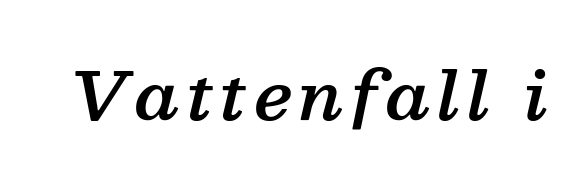
The image shows 66 px semibold serif type, italic (leaning right); set not underlined; medium stroke contrast and a medium x-height.
